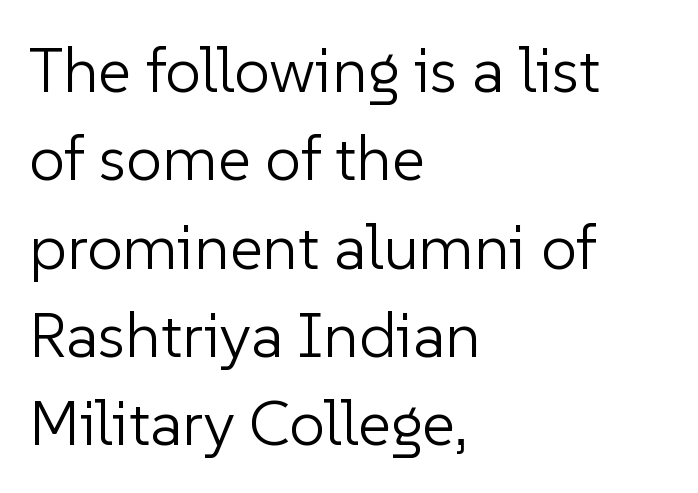
{"serif": "no", "italic": "no", "bold": "no", "weight": "light", "width": "normal", "stroke_contrast": "low", "x_height": "medium", "monospaced": "no", "underline": "no", "align": "left", "line_spacing": "normal", "line_spacing_ratio": 1.38, "letter_spacing": "normal", "letter_spacing_em": 0.0, "glyph_px": 64}
